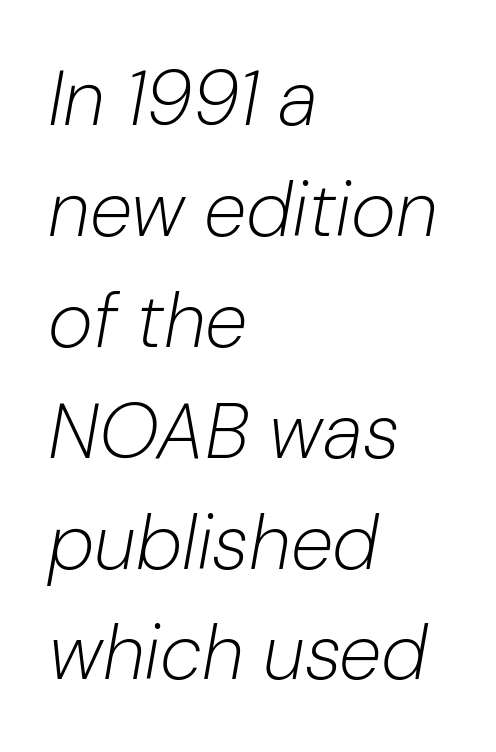
Q: Is the text bold? A: No.
Q: Is the text italic (slanted)? A: Yes, it leans right by about 10 degrees.
Q: Is the text underlined? A: No.
Q: How is the paragraph aligned? A: Left-aligned.
Q: Is the spacing between letters normal or unusually wide? A: Normal.
Q: Is the spacing between lines tight, normal or loose? A: Normal.
Q: Width (condensed, normal, or wide)? A: Normal.
Q: Stroke contrast? A: Low.
Q: x-height? A: Medium.
Q: Monospaced? A: No.
